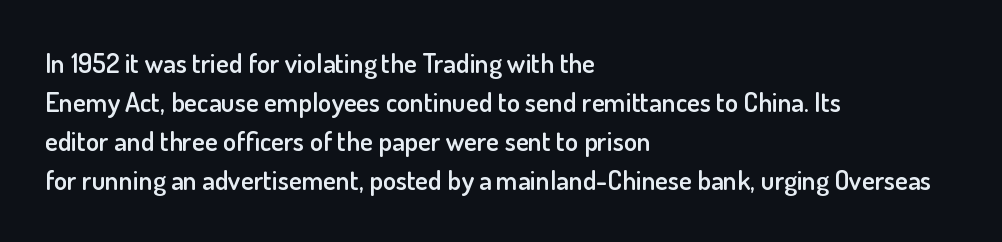
The image shows 27 px text type, upright; set left-aligned, normal line spacing (1.44x), normal letter spacing, not underlined.
